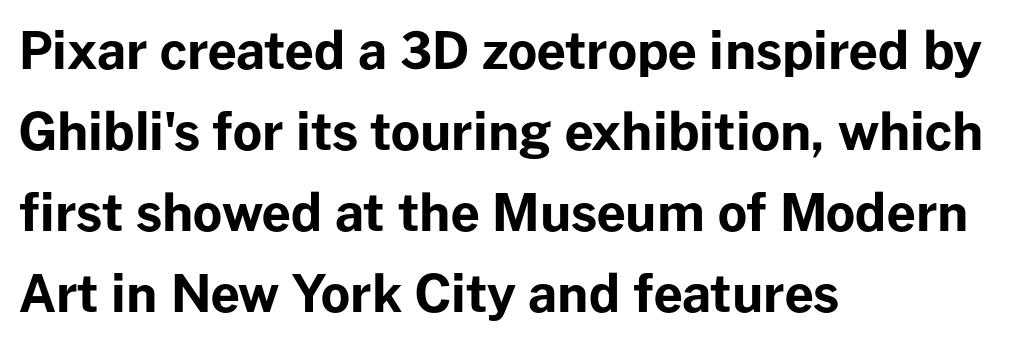
{"serif": "no", "italic": "no", "bold": "yes", "weight": "bold", "width": "normal", "stroke_contrast": "low", "x_height": "medium", "monospaced": "no", "underline": "no", "align": "left", "line_spacing": "normal", "line_spacing_ratio": 1.59, "letter_spacing": "normal", "letter_spacing_em": 0.0, "glyph_px": 51}
